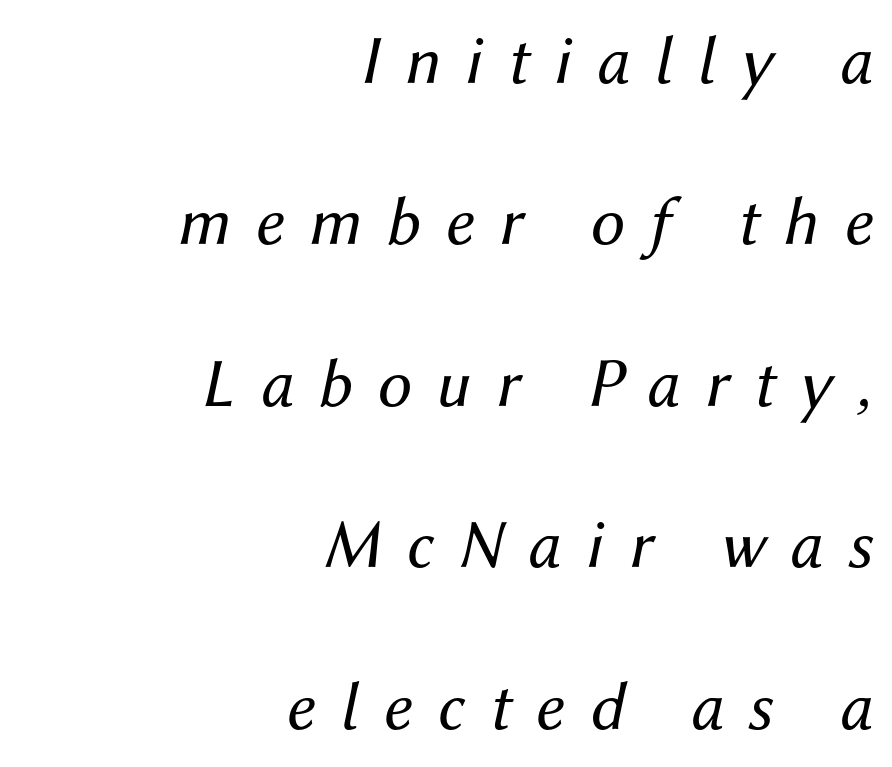
Characters are canted at an angle relative to the baseline's perpendicular. This reads as an unemphasized weight, regular at the heaviest. The vertical gap from one line to the next is large. Type without underlining.
